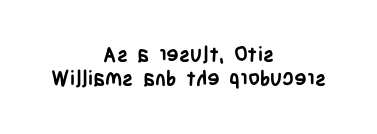
{"italic": "no", "bold": "yes", "underline": "no", "align": "center", "line_spacing": "tight", "line_spacing_ratio": 1.14, "letter_spacing": "normal", "letter_spacing_em": 0.0, "glyph_px": 21}
